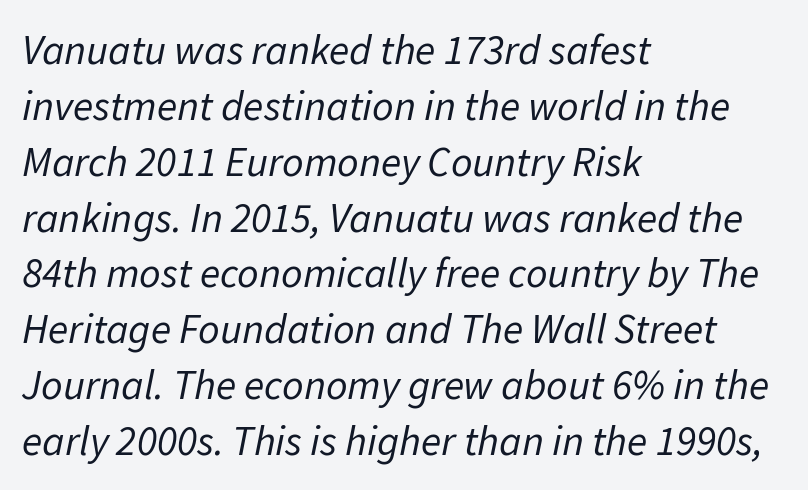
The image shows 42 px regular-weight type, italic (leaning right); set left-aligned, normal line spacing (1.33x), normal letter spacing, not underlined; low stroke contrast and a medium x-height.
